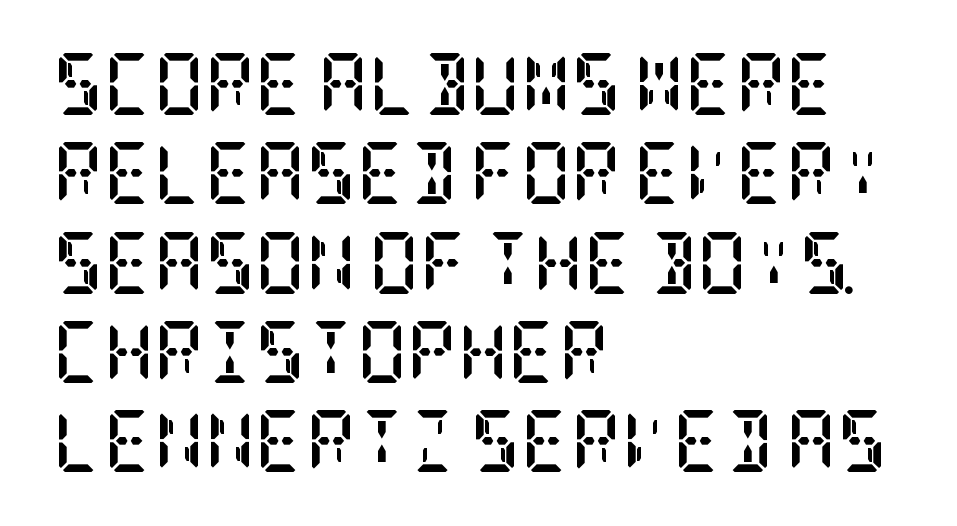
{"serif": "yes", "italic": "no", "bold": "yes", "weight": "semibold", "width": "condensed", "stroke_contrast": "low", "x_height": "large", "underline": "no", "align": "left", "line_spacing": "normal", "line_spacing_ratio": 1.44, "letter_spacing": "normal", "letter_spacing_em": 0.0, "glyph_px": 62}
